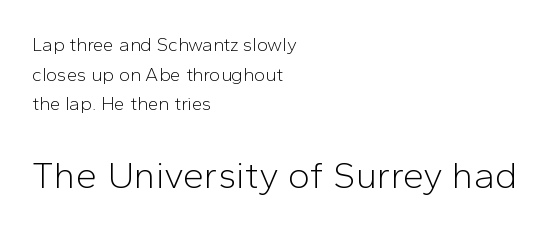
The image shows 38 px light sans-serif type, upright; set left-aligned, normal line spacing (1.56x), normal letter spacing, not underlined; the second (bottom) block is 2.0x larger; low stroke contrast and a medium x-height.
